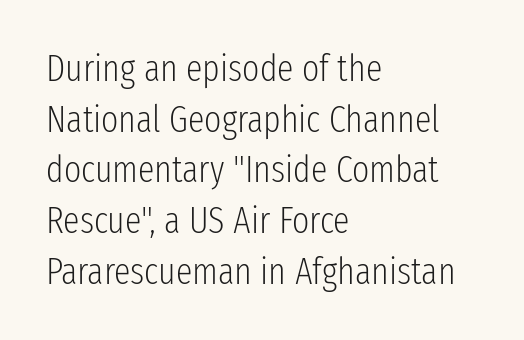
Q: Is the text bold? A: No.
Q: Is the text italic (slanted)? A: No, it is upright.
Q: Is the typeface a serif or a sans-serif typeface? A: Sans-serif.
Q: Is the text underlined? A: No.
Q: How is the paragraph aligned? A: Left-aligned.
Q: Is the spacing between letters normal or unusually wide? A: Normal.
Q: Is the spacing between lines tight, normal or loose? A: Normal.
Q: Width (condensed, normal, or wide)? A: Condensed.
Q: Stroke contrast? A: Low.
Q: x-height? A: Medium.
Q: Monospaced? A: No.
